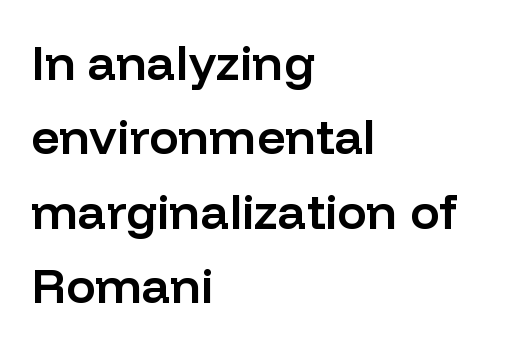
Line beginnings align vertically; line endings do not. The strokes are fattened partway — semibold, not bold. Characters follow at the spacing the type designer built in. This block has exactly the height ordinary leading produces. The area under the type is left untouched.
